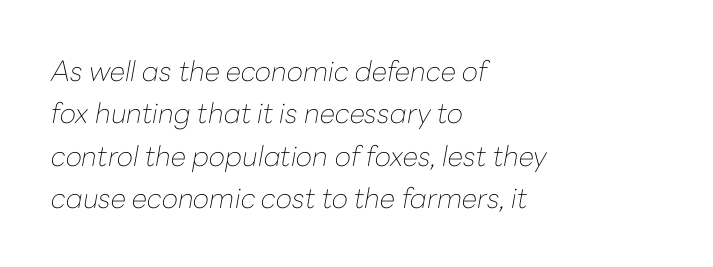
Q: Is the text bold? A: No.
Q: Is the text italic (slanted)? A: Yes, it leans right by about 10 degrees.
Q: Is the text underlined? A: No.
Q: How is the paragraph aligned? A: Left-aligned.
Q: Is the spacing between letters normal or unusually wide? A: Normal.
Q: Is the spacing between lines tight, normal or loose? A: Normal.
Q: Width (condensed, normal, or wide)? A: Normal.
Q: Stroke contrast? A: Low.
Q: x-height? A: Medium.
Q: Monospaced? A: No.
